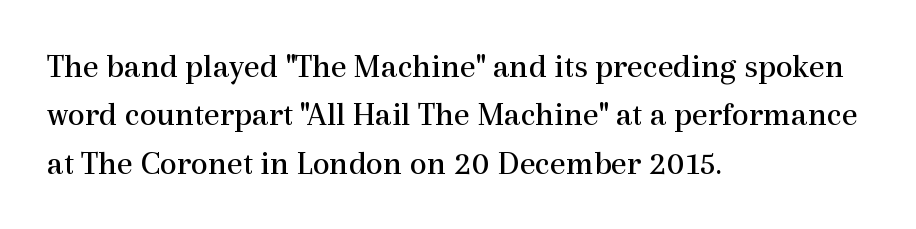
Q: Is the text bold? A: No.
Q: Is the text italic (slanted)? A: No, it is upright.
Q: Is the typeface a serif or a sans-serif typeface? A: Serif.
Q: Is the text underlined? A: No.
Q: How is the paragraph aligned? A: Left-aligned.
Q: Is the spacing between letters normal or unusually wide? A: Normal.
Q: Is the spacing between lines tight, normal or loose? A: Normal.
Q: Width (condensed, normal, or wide)? A: Normal.
Q: x-height? A: Medium.
Q: Monospaced? A: No.
